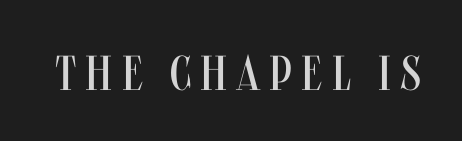
The image shows 49 px regular-weight, condensed sans-serif type, upright; set not underlined; medium stroke contrast and a large x-height.
